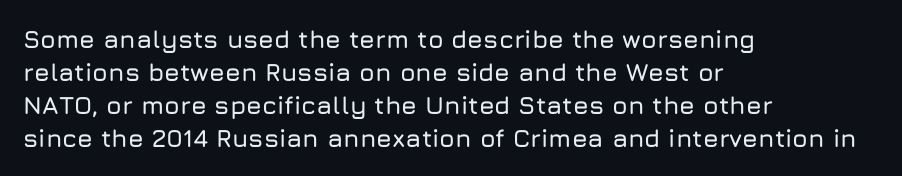
{"italic": "no", "underline": "no", "align": "left", "line_spacing": "normal", "line_spacing_ratio": 1.32, "letter_spacing": "normal", "letter_spacing_em": 0.0, "glyph_px": 25}
